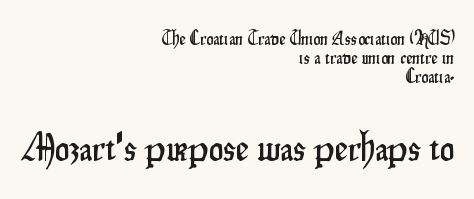
The image shows 41 px condensed sans-serif type, upright; set right-aligned, tight line spacing (0.96x), normal letter spacing, not underlined; the second (bottom) block is 2.05x larger; low stroke contrast and a small x-height.
